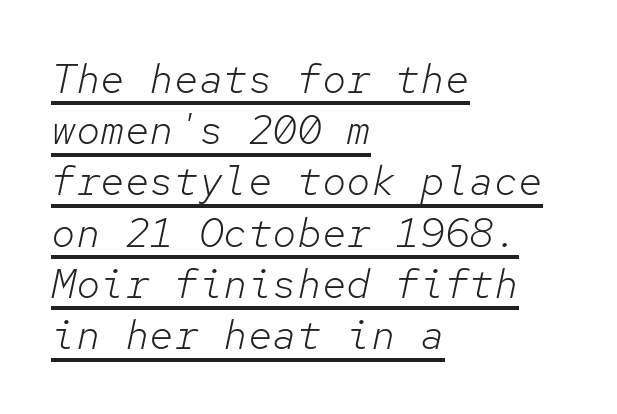
{"italic": "yes", "lean": "right", "slant_degrees": 12, "bold": "no", "weight": "light", "width": "normal", "stroke_contrast": "low", "x_height": "medium", "monospaced": "yes", "underline": "yes", "align": "left", "line_spacing": "normal", "line_spacing_ratio": 1.25, "letter_spacing": "normal", "letter_spacing_em": 0.0, "glyph_px": 41}
